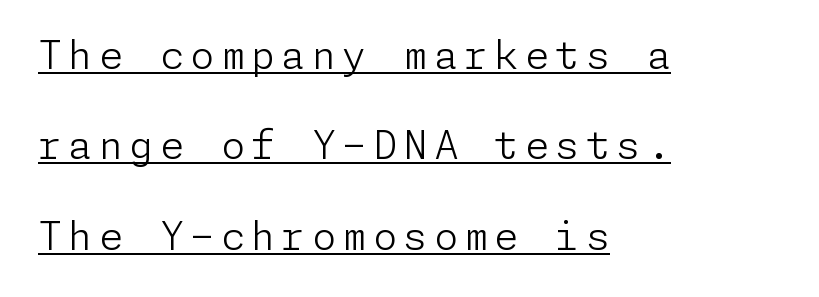
The image shows 39 px light sans-serif type, upright; set left-aligned, loose line spacing (2.32x), underlined; low stroke contrast and a medium x-height.
